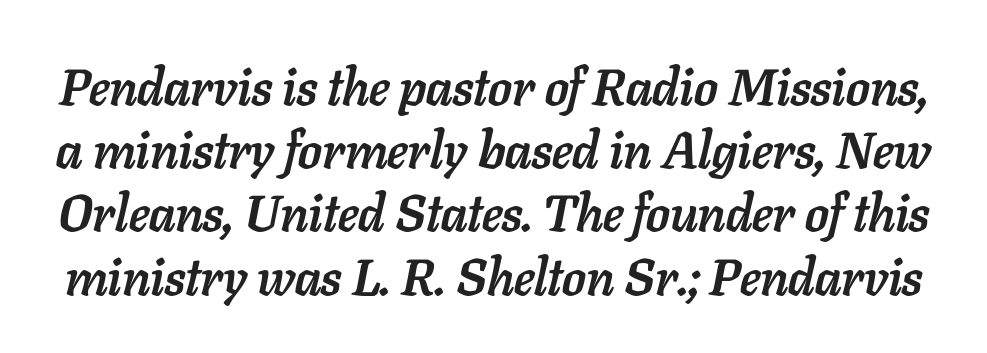
Q: Is the text bold? A: Yes.
Q: Is the text italic (slanted)? A: Yes, it leans right by about 11 degrees.
Q: Is the text underlined? A: No.
Q: Is the spacing between letters normal or unusually wide? A: Normal.
Q: Width (condensed, normal, or wide)? A: Normal.
Q: Stroke contrast? A: Low.
Q: x-height? A: Medium.
Q: Monospaced? A: No.
